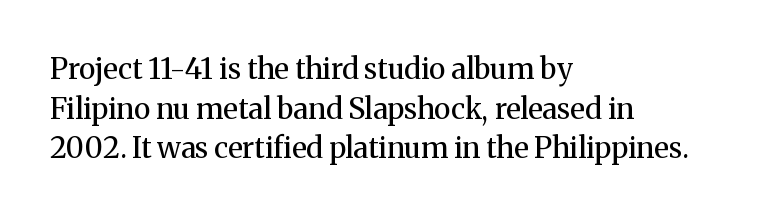
How are the letters spaced? Ordinarily, with no added tracking. Is the type heavy? It reads as light-to-regular instead. The rendering uses natural spacing where letterforms have individual widths. These lines are composed in type with serifs.
